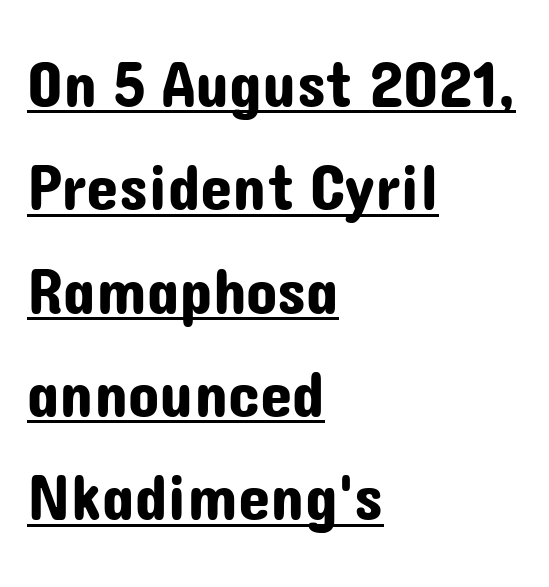
Q: Is the text italic (slanted)? A: No, it is upright.
Q: Is the typeface a serif or a sans-serif typeface? A: Sans-serif.
Q: Is the text underlined? A: Yes.
Q: How is the paragraph aligned? A: Left-aligned.
Q: Is the spacing between letters normal or unusually wide? A: Normal.
Q: Is the spacing between lines tight, normal or loose? A: Normal.
Q: Width (condensed, normal, or wide)? A: Normal.
Q: Stroke contrast? A: Low.
Q: x-height? A: Medium.
Q: Monospaced? A: No.
